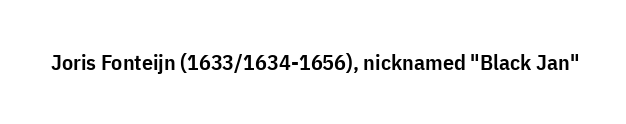
There is no visible air inserted between adjacent glyphs. The characters look somewhat weighty, a semibold short of true bold. Check the space under the baseline: it is left empty. Ascenders rise straight up at ninety degrees.
